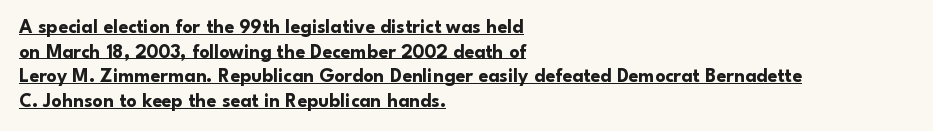
{"italic": "no", "bold": "yes", "underline": "yes", "align": "left", "line_spacing_ratio": 1.23, "letter_spacing": "normal", "letter_spacing_em": 0.0, "glyph_px": 20}
